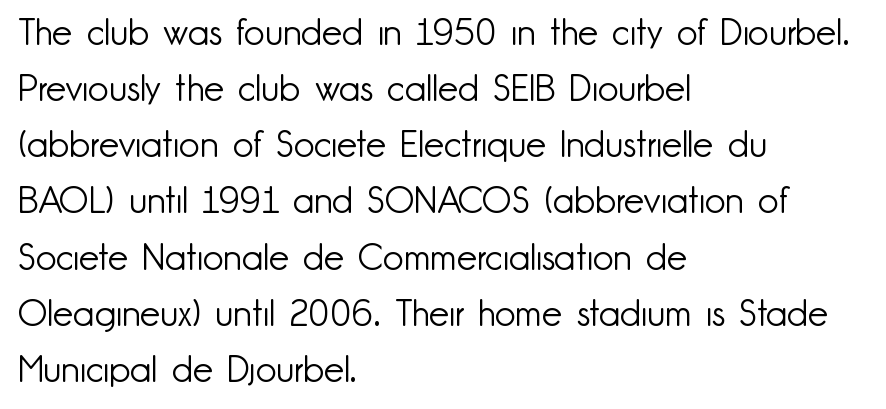
Q: Is the text bold? A: No.
Q: Is the text italic (slanted)? A: No, it is upright.
Q: Is the typeface a serif or a sans-serif typeface? A: Sans-serif.
Q: Is the text underlined? A: No.
Q: How is the paragraph aligned? A: Left-aligned.
Q: Is the spacing between letters normal or unusually wide? A: Normal.
Q: Is the spacing between lines tight, normal or loose? A: Normal.
Q: Width (condensed, normal, or wide)? A: Normal.
Q: Stroke contrast? A: Low.
Q: x-height? A: Small.
Q: Monospaced? A: No.
